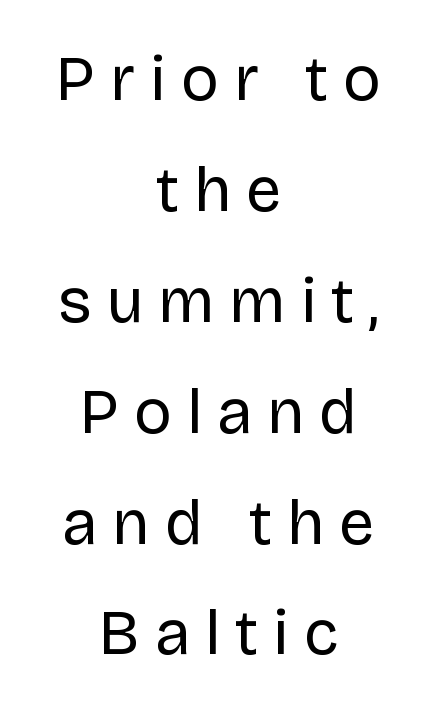
The image shows 63 px regular-weight sans-serif type, upright; set centered, line spacing 1.76x, unusually wide letter spacing (+0.24 em), not underlined; low stroke contrast and a large x-height.
